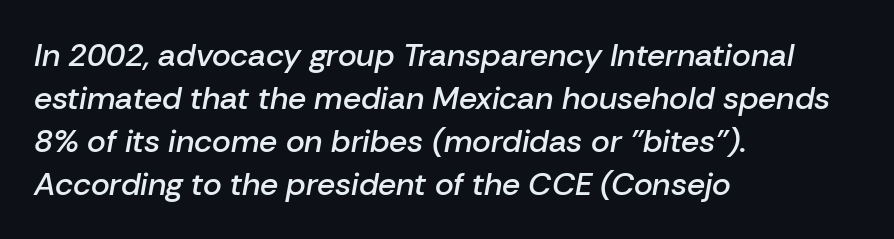
Q: Is the text bold? A: Semi-bold.
Q: Is the text italic (slanted)? A: Yes, it leans right by about 10 degrees.
Q: Is the text underlined? A: No.
Q: How is the paragraph aligned? A: Left-aligned.
Q: Is the spacing between letters normal or unusually wide? A: Normal.
Q: Is the spacing between lines tight, normal or loose? A: Normal.
Q: Width (condensed, normal, or wide)? A: Normal.
Q: Stroke contrast? A: Low.
Q: x-height? A: Medium.
Q: Monospaced? A: No.
